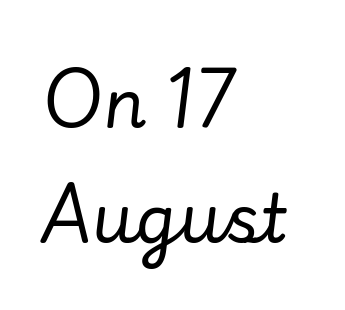
Tracking value appears to be zero — textbook default spacing. These lines are rendered in a variable-pitch font. This rendering uses left alignment, leaving the right contour irregular. A quiet, ordinary-to-light weight characterises the typeface. In terms of posture, this sample is oblique. Check under the words: just untouched page.
